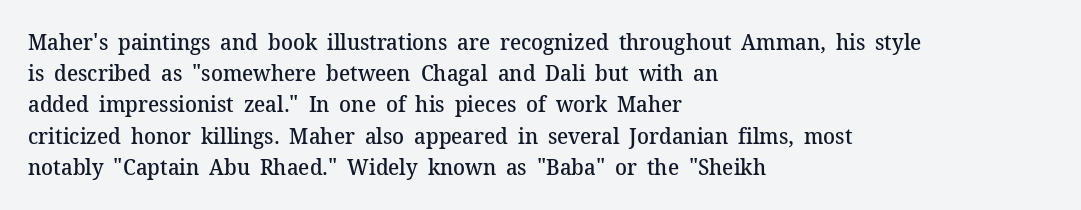
{"italic": "no", "bold": "semi", "underline": "no", "align": "left", "line_spacing": "normal", "line_spacing_ratio": 1.42, "letter_spacing": "normal", "letter_spacing_em": 0.0, "glyph_px": 22}
